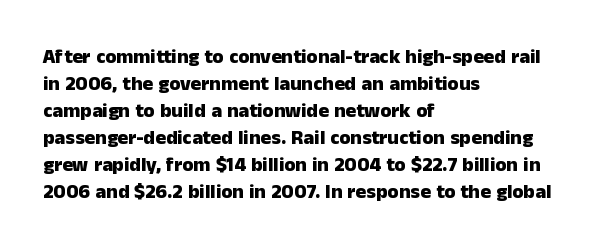
{"italic": "no", "bold": "yes", "underline": "no", "align": "left", "line_spacing": "normal", "line_spacing_ratio": 1.35, "letter_spacing": "normal", "letter_spacing_em": 0.0, "glyph_px": 20}
